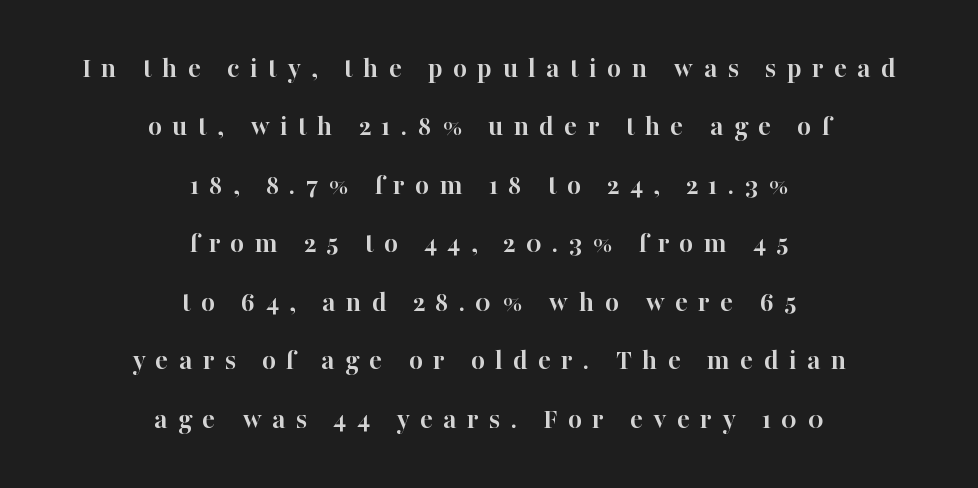
{"serif": "yes", "italic": "no", "bold": "yes", "weight": "semibold", "width": "normal", "stroke_contrast": "high", "x_height": "medium", "monospaced": "no", "underline": "no", "align": "center", "line_spacing": "loose", "line_spacing_ratio": 1.95, "letter_spacing": "wide", "letter_spacing_em": 0.34, "glyph_px": 30}
